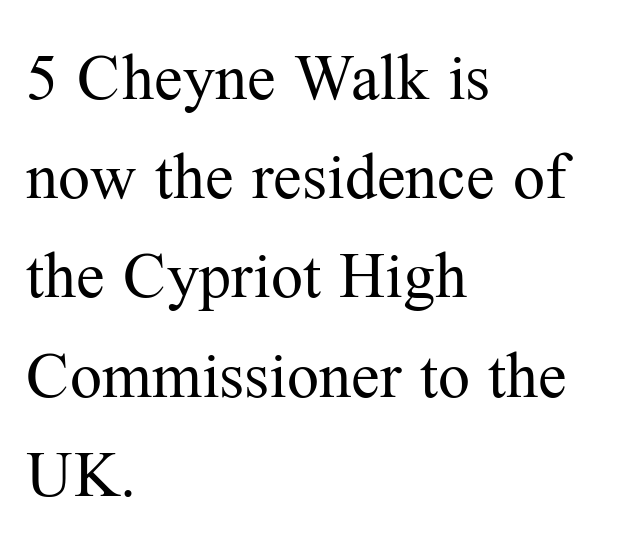
{"serif": "yes", "italic": "no", "bold": "no", "weight": "regular", "width": "normal", "stroke_contrast": "medium", "x_height": "medium", "monospaced": "no", "underline": "no", "align": "left", "line_spacing": "normal", "line_spacing_ratio": 1.55, "letter_spacing": "normal", "letter_spacing_em": 0.0, "glyph_px": 64}
